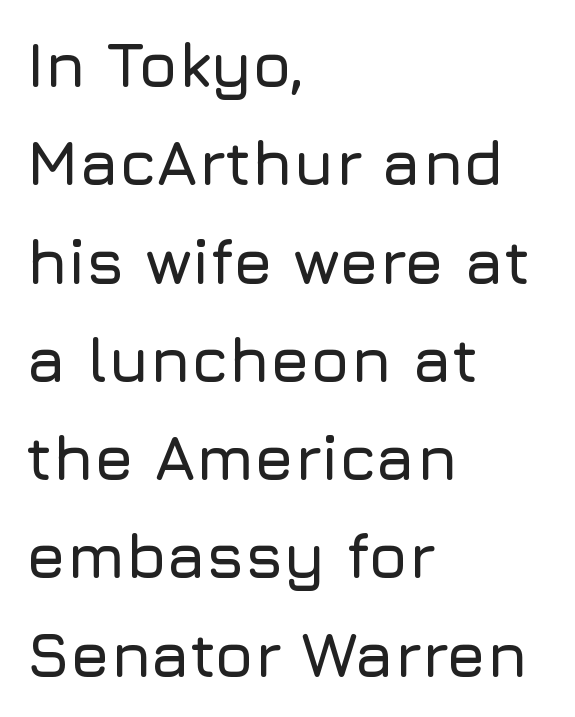
Q: Is the text italic (slanted)? A: No, it is upright.
Q: Is the typeface a serif or a sans-serif typeface? A: Sans-serif.
Q: Is the text underlined? A: No.
Q: How is the paragraph aligned? A: Left-aligned.
Q: Is the spacing between letters normal or unusually wide? A: Normal.
Q: Is the spacing between lines tight, normal or loose? A: Normal.
Q: Width (condensed, normal, or wide)? A: Normal.
Q: Stroke contrast? A: Low.
Q: x-height? A: Medium.
Q: Monospaced? A: No.
